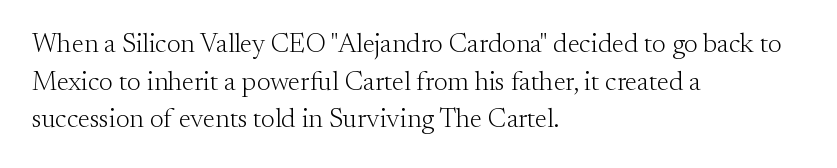
Q: Is the text bold? A: No.
Q: Is the text italic (slanted)? A: No, it is upright.
Q: Is the text underlined? A: No.
Q: How is the paragraph aligned? A: Left-aligned.
Q: Is the spacing between letters normal or unusually wide? A: Normal.
Q: Is the spacing between lines tight, normal or loose? A: Normal.
